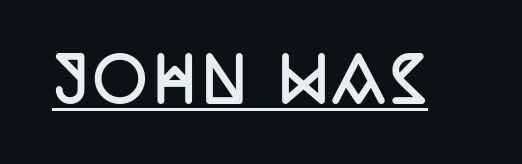
Q: Is the text bold? A: Yes.
Q: Is the text italic (slanted)? A: No, it is upright.
Q: Is the typeface a serif or a sans-serif typeface? A: Serif.
Q: Is the text underlined? A: Yes.
Q: Width (condensed, normal, or wide)? A: Condensed.
Q: Stroke contrast? A: Low.
Q: x-height? A: Large.
Q: Monospaced? A: No.
